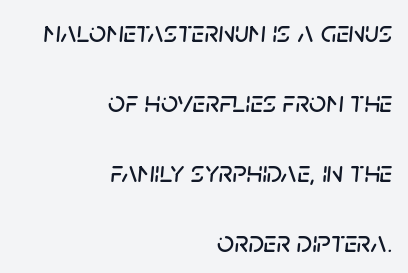
{"italic": "yes", "lean": "right", "slant_degrees": 5, "width": "normal", "stroke_contrast": "low", "x_height": "large", "monospaced": "no", "underline": "no", "align": "right", "line_spacing": "loose", "line_spacing_ratio": 2.33, "letter_spacing": "normal", "letter_spacing_em": 0.0, "glyph_px": 30}
